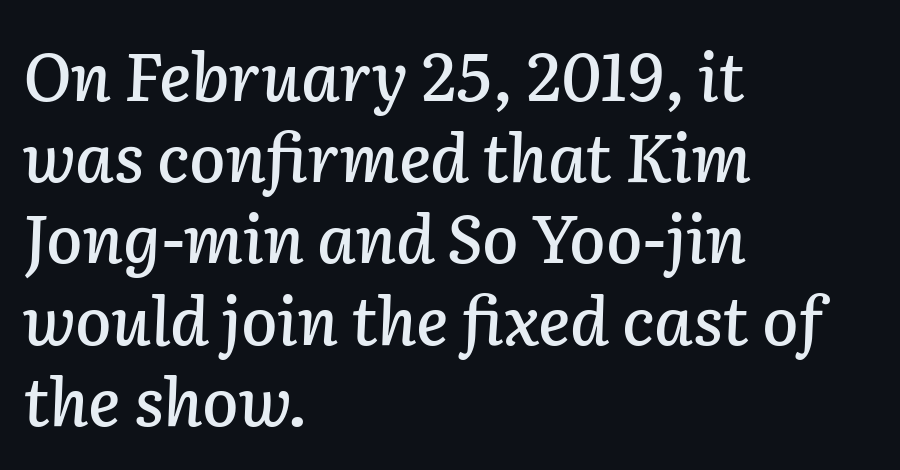
{"italic": "yes", "lean": "right", "slant_degrees": 2, "width": "normal", "stroke_contrast": "low", "x_height": "medium", "monospaced": "no", "underline": "no", "align": "left", "line_spacing_ratio": 1.23, "letter_spacing": "normal", "letter_spacing_em": 0.0, "glyph_px": 66}
